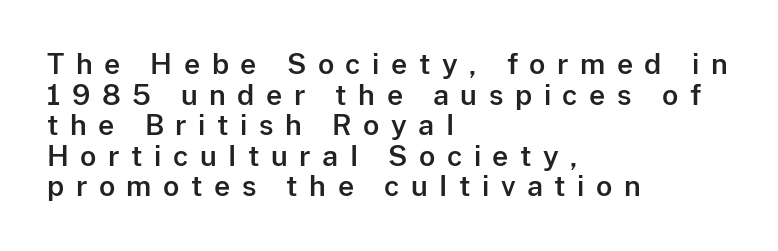
Q: Is the text italic (slanted)? A: No, it is upright.
Q: Is the typeface a serif or a sans-serif typeface? A: Sans-serif.
Q: Is the text underlined? A: No.
Q: How is the paragraph aligned? A: Left-aligned.
Q: Is the spacing between letters normal or unusually wide? A: Unusually wide.
Q: Is the spacing between lines tight, normal or loose? A: Tight.
Q: Width (condensed, normal, or wide)? A: Normal.
Q: Stroke contrast? A: Low.
Q: x-height? A: Medium.
Q: Monospaced? A: No.
